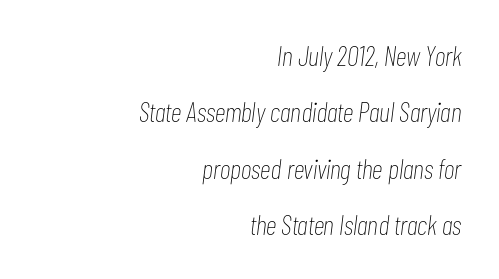
The image shows 28 px thin, condensed type, italic (leaning right); set right-aligned, loose line spacing (2.01x), normal letter spacing, not underlined; low stroke contrast and a medium x-height.
